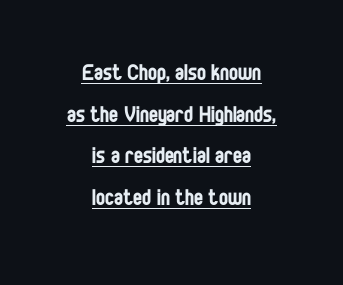
{"italic": "no", "bold": "no", "underline": "yes", "align": "center", "line_spacing": "normal", "line_spacing_ratio": 1.54, "letter_spacing": "normal", "letter_spacing_em": 0.0, "glyph_px": 27}
